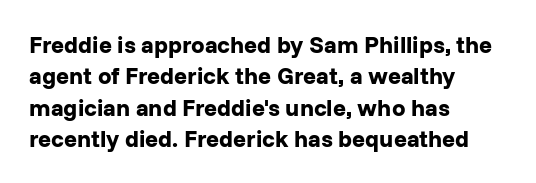
Q: Is the text bold? A: Yes.
Q: Is the text italic (slanted)? A: No, it is upright.
Q: Is the text underlined? A: No.
Q: How is the paragraph aligned? A: Left-aligned.
Q: Is the spacing between letters normal or unusually wide? A: Normal.
Q: Is the spacing between lines tight, normal or loose? A: Normal.
